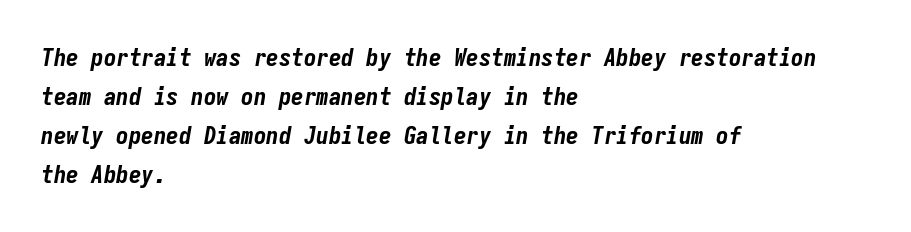
Q: Is the text bold? A: Yes.
Q: Is the text italic (slanted)? A: Yes, it leans right by about 9 degrees.
Q: Is the text underlined? A: No.
Q: How is the paragraph aligned? A: Left-aligned.
Q: Is the spacing between letters normal or unusually wide? A: Normal.
Q: Is the spacing between lines tight, normal or loose? A: Normal.
